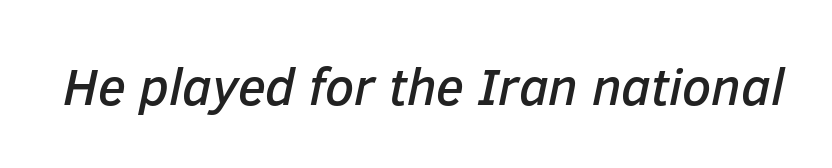
The image shows 52 px text type, italic (leaning right); set normal letter spacing, not underlined; low stroke contrast and a medium x-height.
